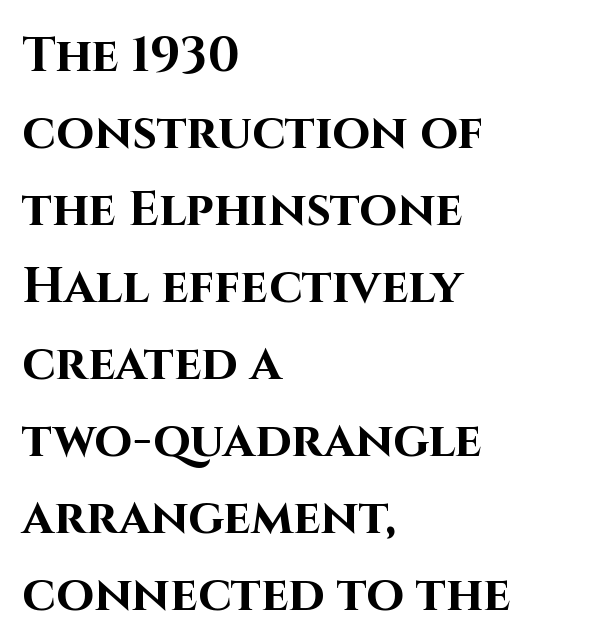
This sample uses a sans-serif face. You could not count columns in this text — the font is proportionally spaced. Summary of weight: heavy, a full bold. Look at the tracking — it's just the regular setting, nothing added. This is the regular roman posture of the typeface.
